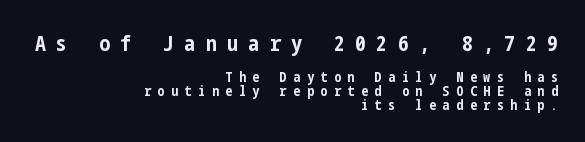
{"italic": "no", "bold": "yes", "underline": "no", "align": "right", "line_spacing": "tight", "line_spacing_ratio": 1.0, "letter_spacing": "wide", "letter_spacing_em": 0.47, "larger_block": "first", "size_ratio": 1.57, "glyph_px": 22}
